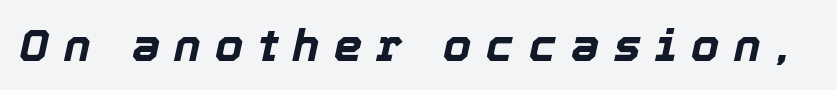
{"italic": "yes", "lean": "right", "slant_degrees": 12, "bold": "yes", "weight": "bold", "width": "normal", "x_height": "medium", "monospaced": "no", "underline": "no", "letter_spacing": "wide", "letter_spacing_em": 0.32, "glyph_px": 45}
